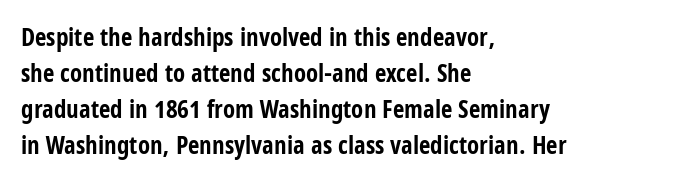
The image shows 25 px bold type, upright; set left-aligned, normal line spacing (1.44x), normal letter spacing, not underlined.
